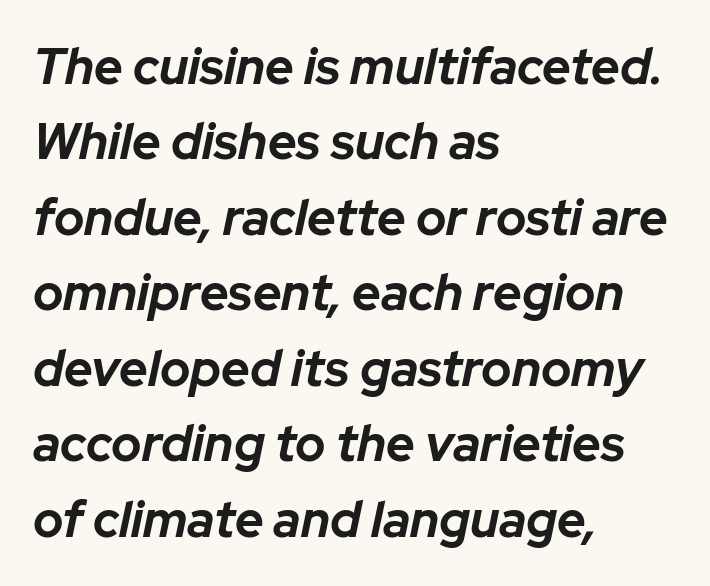
{"italic": "yes", "lean": "right", "slant_degrees": 12, "bold": "yes", "weight": "bold", "width": "normal", "stroke_contrast": "low", "x_height": "medium", "monospaced": "no", "underline": "no", "align": "left", "line_spacing": "normal", "line_spacing_ratio": 1.51, "letter_spacing": "normal", "letter_spacing_em": 0.0, "glyph_px": 50}
